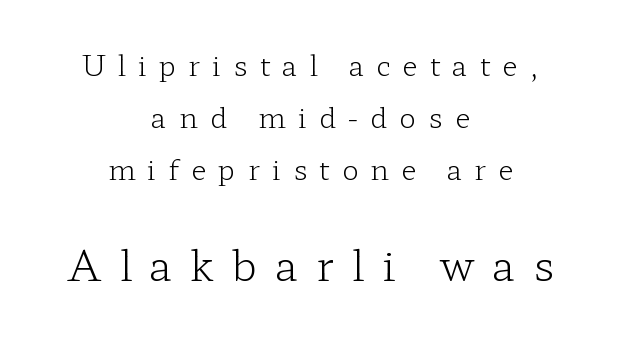
The image shows 42 px light, wide serif type, upright; set centered, line spacing 1.85x, unusually wide letter spacing (+0.43 em), not underlined; the second (bottom) block is 1.5x larger; low stroke contrast and a medium x-height.
